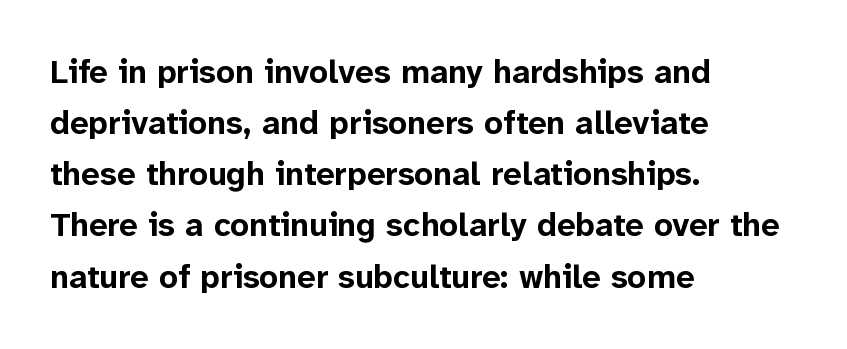
Q: Is the text bold? A: Yes.
Q: Is the text italic (slanted)? A: No, it is upright.
Q: Is the typeface a serif or a sans-serif typeface? A: Sans-serif.
Q: Is the text underlined? A: No.
Q: How is the paragraph aligned? A: Left-aligned.
Q: Is the spacing between letters normal or unusually wide? A: Normal.
Q: Is the spacing between lines tight, normal or loose? A: Normal.
Q: Width (condensed, normal, or wide)? A: Normal.
Q: Stroke contrast? A: Low.
Q: x-height? A: Medium.
Q: Monospaced? A: No.
